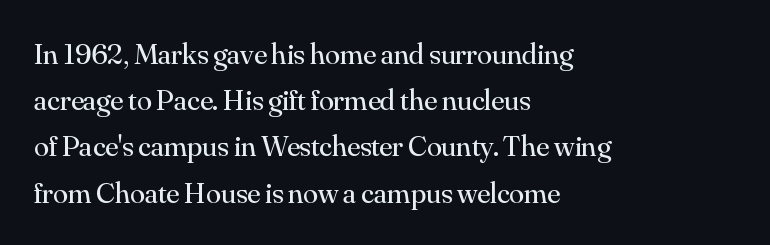
Q: Is the text bold? A: No.
Q: Is the text italic (slanted)? A: No, it is upright.
Q: Is the typeface a serif or a sans-serif typeface? A: Serif.
Q: Is the text underlined? A: No.
Q: How is the paragraph aligned? A: Left-aligned.
Q: Is the spacing between letters normal or unusually wide? A: Normal.
Q: Is the spacing between lines tight, normal or loose? A: Normal.
Q: Width (condensed, normal, or wide)? A: Normal.
Q: Stroke contrast? A: Medium.
Q: x-height? A: Small.
Q: Monospaced? A: No.
